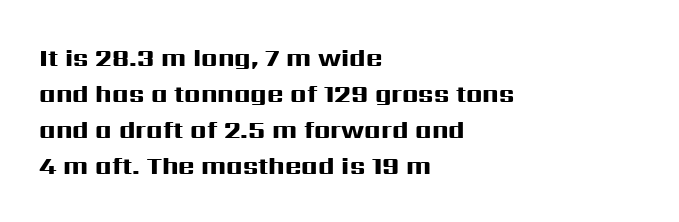
The image shows 25 px bold type, upright; set left-aligned, normal line spacing (1.44x), normal letter spacing, not underlined.
